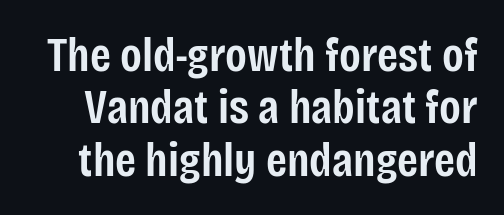
Closely set lines give the paragraph a compact silhouette. You could not count columns in this text — the font is proportionally spaced. A semibold gives these letters moderate extra thickness, short of bold. Upright lettering throughout. Any mark beneath the type? The region is blank.
